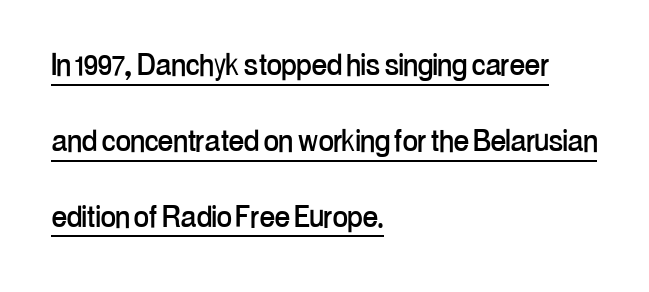
The image shows 37 px condensed sans-serif type, upright; set left-aligned, loose line spacing (2.05x), normal letter spacing, underlined; low stroke contrast and a medium x-height.
